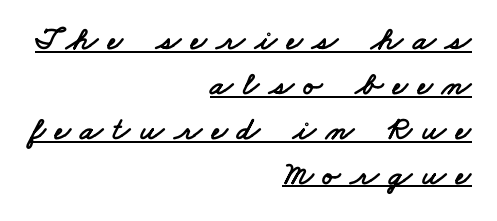
{"serif": "no", "width": "wide", "stroke_contrast": "low", "x_height": "small", "monospaced": "no", "underline": "yes", "align": "right", "line_spacing": "normal", "line_spacing_ratio": 1.36, "letter_spacing": "wide", "letter_spacing_em": 0.3, "glyph_px": 33}
